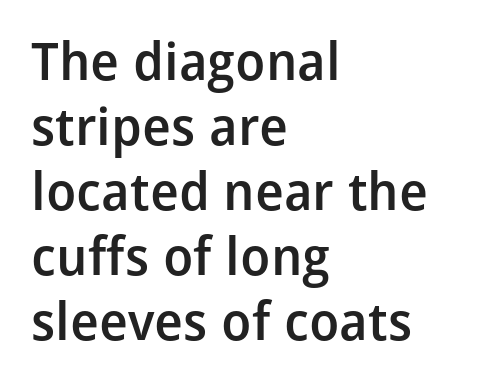
Q: Is the text bold? A: Semi-bold.
Q: Is the text italic (slanted)? A: No, it is upright.
Q: Is the typeface a serif or a sans-serif typeface? A: Sans-serif.
Q: Is the text underlined? A: No.
Q: How is the paragraph aligned? A: Left-aligned.
Q: Is the spacing between letters normal or unusually wide? A: Normal.
Q: Is the spacing between lines tight, normal or loose? A: Normal.
Q: Width (condensed, normal, or wide)? A: Normal.
Q: Stroke contrast? A: Low.
Q: x-height? A: Medium.
Q: Monospaced? A: No.
